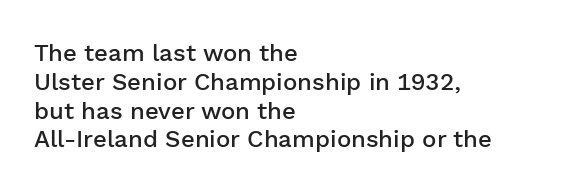
The image shows 24 px text type, upright; set left-aligned, line spacing 1.2x, normal letter spacing, not underlined.
